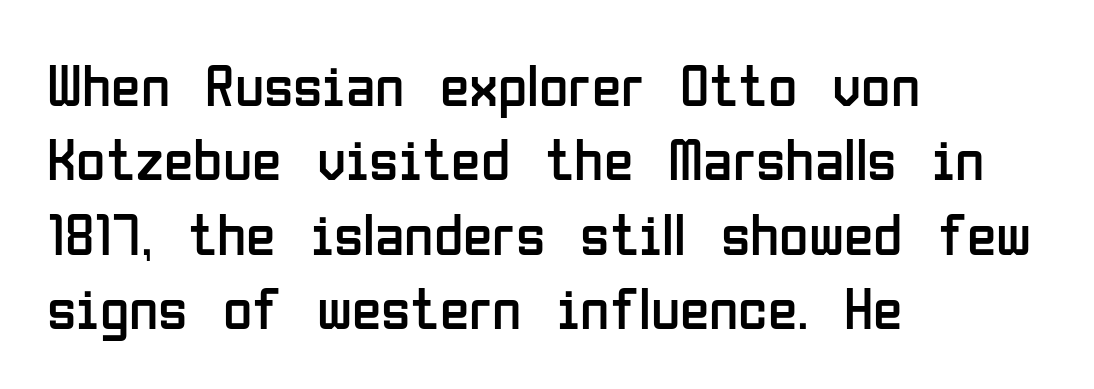
The font family rendered here belongs to the sans-serif group. Here the designer chose a conventional face with non-uniform glyph widths. No chunkiness to these letters — they're not bold. The letterforms sit shoulder to shoulder at normal distance. If you drew a ruler down the left edge, every line would touch it. Check under the words: just untouched page.
